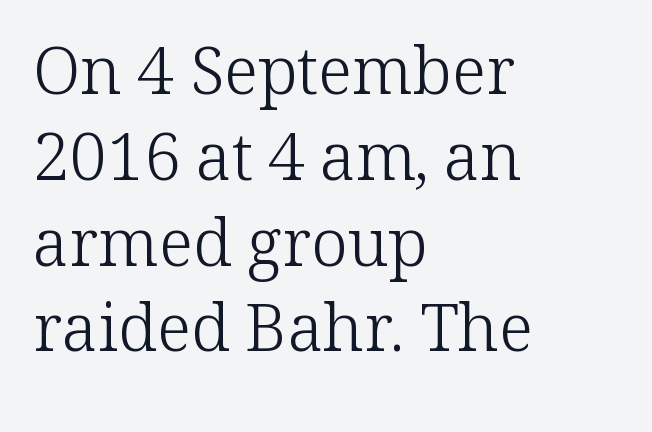
Visually the block forms a straight wall on the left and a jagged coastline on the right. Proportional: the letters do not fall into vertical columns. Underlining? Definitely not there. A roman cut, with each character standing at attention.
